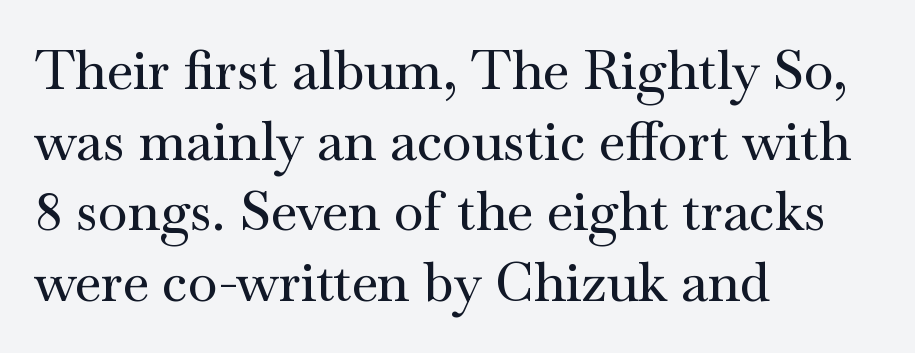
{"serif": "yes", "italic": "no", "width": "wide", "stroke_contrast": "medium", "x_height": "small", "monospaced": "no", "underline": "no", "align": "left", "line_spacing": "normal", "line_spacing_ratio": 1.31, "letter_spacing": "normal", "letter_spacing_em": 0.0, "glyph_px": 54}
